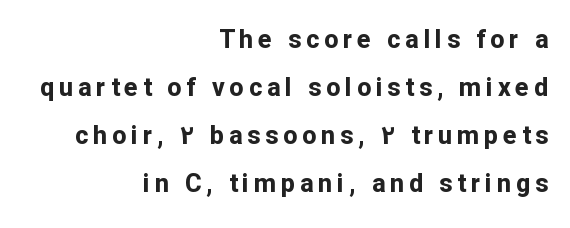
Summary of weight: heavy, a full bold. Visually the block forms a straight wall on the right and a jagged coastline on the left. Clear beneath every line of the passage. The passage shown stacks its lines with a broad gap. Italic? Not at all — the glyphs are vertical.
